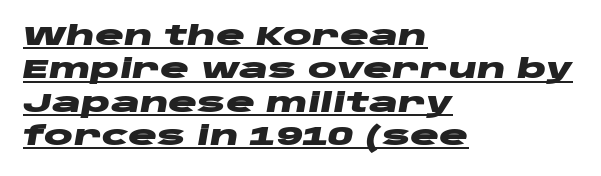
The image shows 27 px bold type, italic (leaning right); set left-aligned, line spacing 1.24x, normal letter spacing, underlined.
